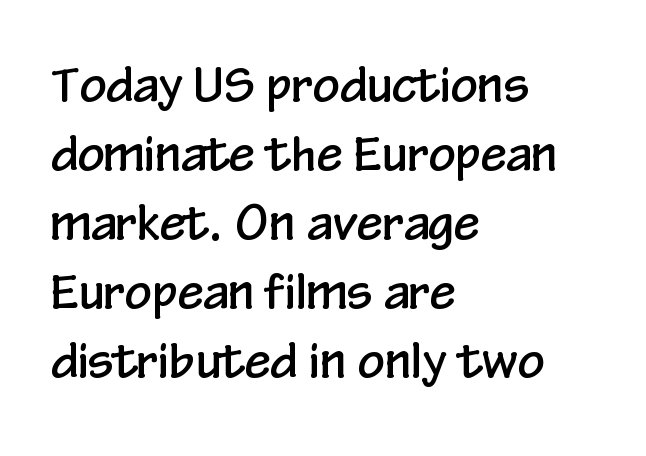
The type is set solid horizontally, with unmodified tracking. Decoration check: the copy has no underline. The space between consecutive lines is moderate. No feet cap the strokes, marking this as sans-serif type.
